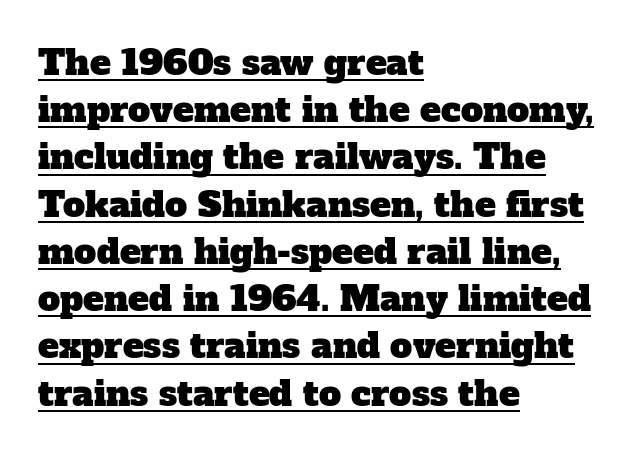
{"serif": "yes", "width": "normal", "stroke_contrast": "low", "x_height": "medium", "monospaced": "no", "underline": "yes", "align": "left", "line_spacing": "normal", "line_spacing_ratio": 1.35, "letter_spacing": "normal", "letter_spacing_em": 0.0, "glyph_px": 35}
